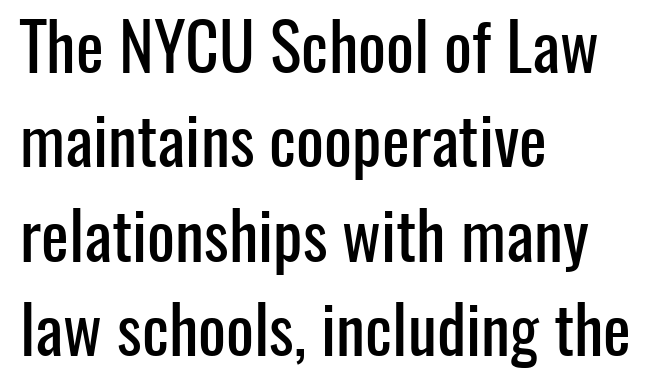
Q: Is the text italic (slanted)? A: No, it is upright.
Q: Is the typeface a serif or a sans-serif typeface? A: Sans-serif.
Q: Is the text underlined? A: No.
Q: How is the paragraph aligned? A: Left-aligned.
Q: Is the spacing between letters normal or unusually wide? A: Normal.
Q: Is the spacing between lines tight, normal or loose? A: Normal.
Q: Width (condensed, normal, or wide)? A: Condensed.
Q: Stroke contrast? A: Low.
Q: x-height? A: Medium.
Q: Monospaced? A: No.
